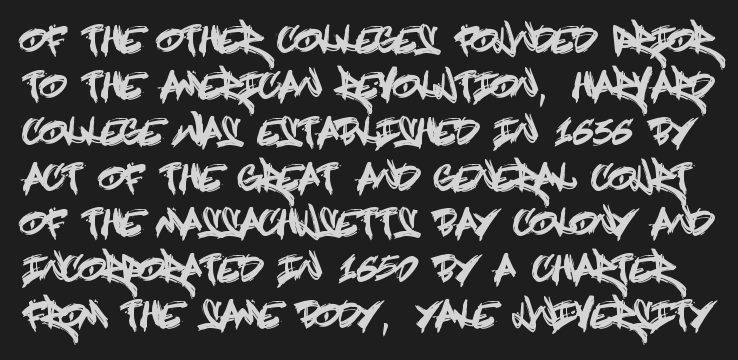
Type style note: lacks serifs. A clean baseline with only descenders dipping below it. In terms of letterspacing, this is plain default setting. The block of text has a typical density, with ordinary space between rows.
